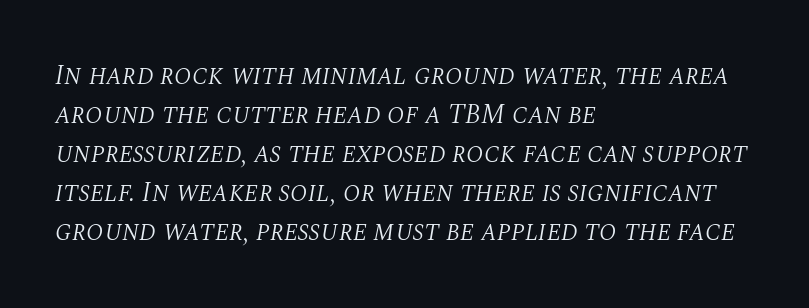
{"italic": "yes", "lean": "right", "slant_degrees": 10, "bold": "no", "underline": "no", "align": "left", "line_spacing": "normal", "line_spacing_ratio": 1.44, "letter_spacing": "normal", "letter_spacing_em": 0.0, "glyph_px": 27}
